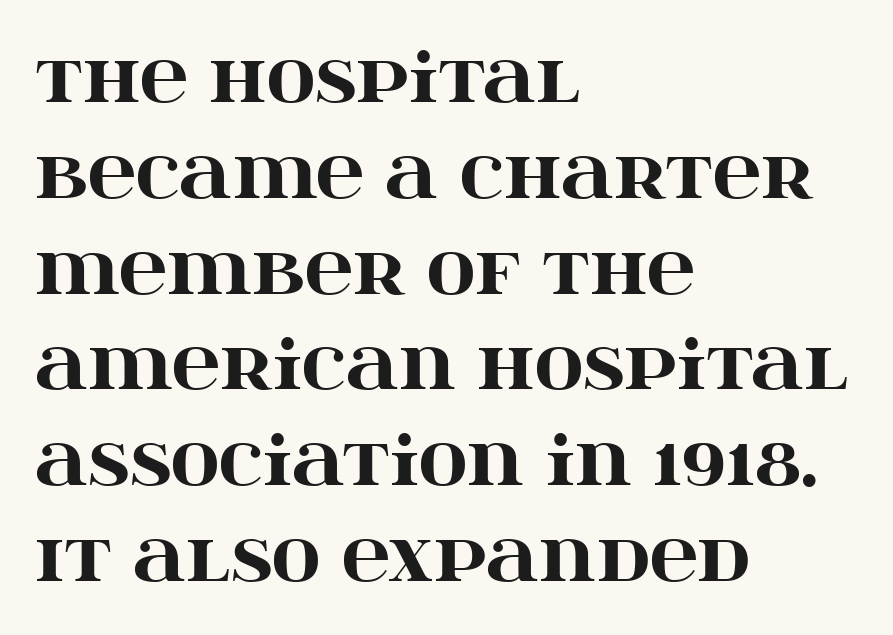
These lines are rendered in a variable-pitch font. Do the letters lean? They stand straight. The typesetting leans heavy: a genuine bold. The specimen omits any rule beneath the text block's lines.
